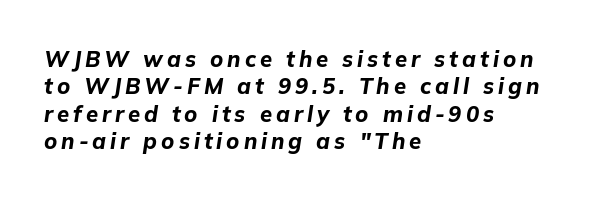
{"italic": "yes", "lean": "right", "slant_degrees": 9, "bold": "yes", "underline": "no", "align": "left", "line_spacing_ratio": 1.24, "glyph_px": 22}
